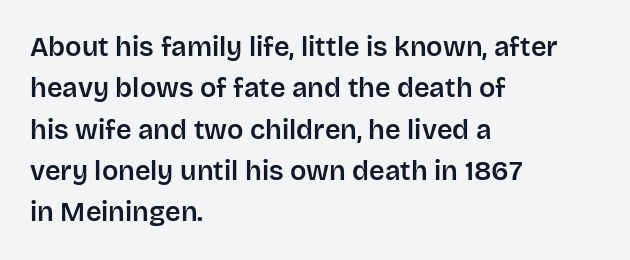
{"italic": "no", "underline": "no", "align": "left", "line_spacing": "normal", "line_spacing_ratio": 1.53, "letter_spacing": "normal", "letter_spacing_em": 0.0, "glyph_px": 27}
